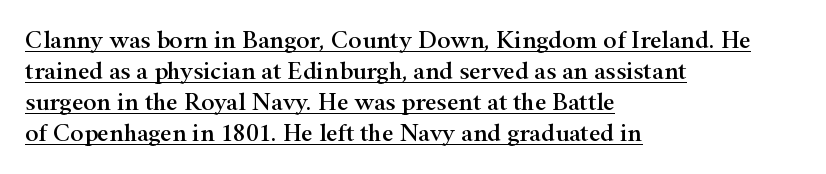
In CSS terms this would be text-align: left. The letterforms sit shoulder to shoulder at normal distance. This is roman type, the default non-slanted kind. Quick note: underline on.
